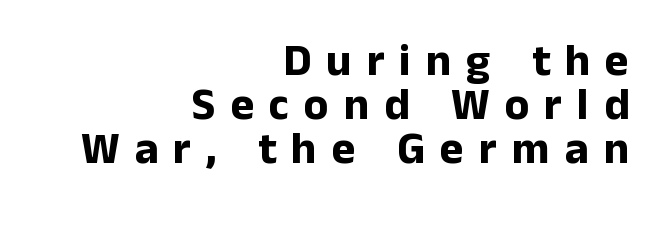
Plain, unruled lines of type. Honestly, the rows look squashed on top of each other. Think of a printed novel: that variable character pitch is what you see here. Each line ends at the same right margin while the left side varies. Do the letters lean? They stand straight.
